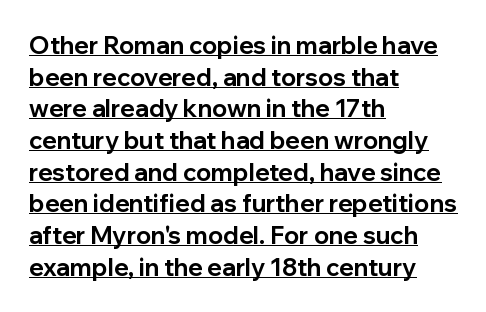
Nope, not italic — everything's standing straight. In terms of letterspacing, this is plain default setting. Like a heading marked for emphasis, these lines bear an underscore. Typesetter's note: full bold, strokes at maximum text heaviness. Vertical spacing — default. The paragraph shown leans on its left margin.
